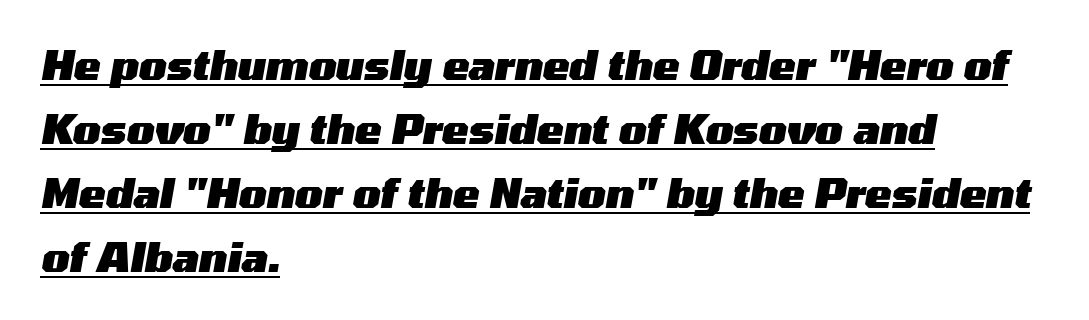
Q: Is the text bold? A: Yes.
Q: Is the text italic (slanted)? A: Yes, it leans right by about 10 degrees.
Q: Is the text underlined? A: Yes.
Q: How is the paragraph aligned? A: Left-aligned.
Q: Is the spacing between letters normal or unusually wide? A: Normal.
Q: Is the spacing between lines tight, normal or loose? A: Normal.
Q: Width (condensed, normal, or wide)? A: Wide.
Q: Stroke contrast? A: Medium.
Q: x-height? A: Medium.
Q: Monospaced? A: No.
